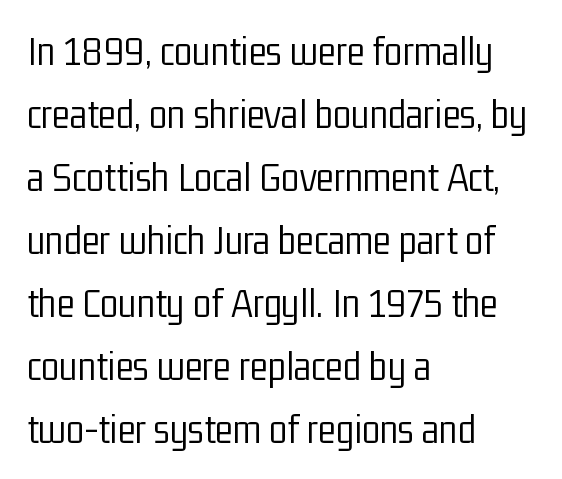
The image shows 42 px light, condensed sans-serif type, upright; set left-aligned, normal line spacing (1.5x), normal letter spacing, not underlined; low stroke contrast and a medium x-height.
